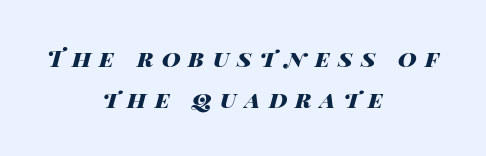
The image shows 23 px bold type, italic (leaning right); set centered, line spacing 1.78x, unusually wide letter spacing (+0.36 em), not underlined.
